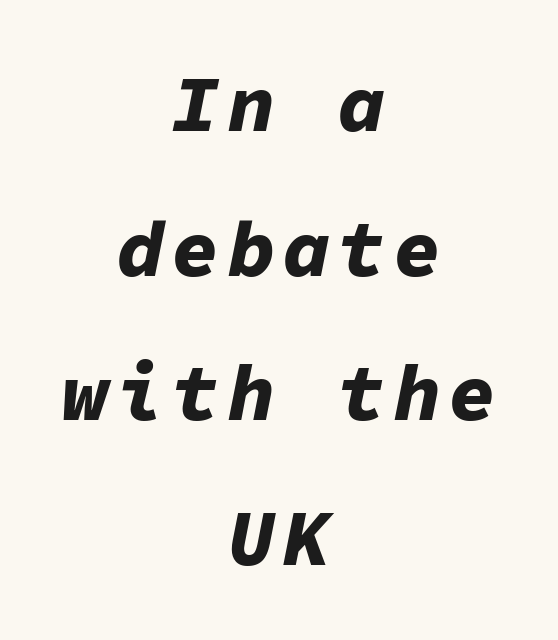
Q: Is the text bold? A: Yes.
Q: Is the text italic (slanted)? A: Yes, it leans right by about 11 degrees.
Q: Is the text underlined? A: No.
Q: How is the paragraph aligned? A: Centered.
Q: Width (condensed, normal, or wide)? A: Normal.
Q: Stroke contrast? A: Low.
Q: x-height? A: Medium.
Q: Monospaced? A: Yes.
